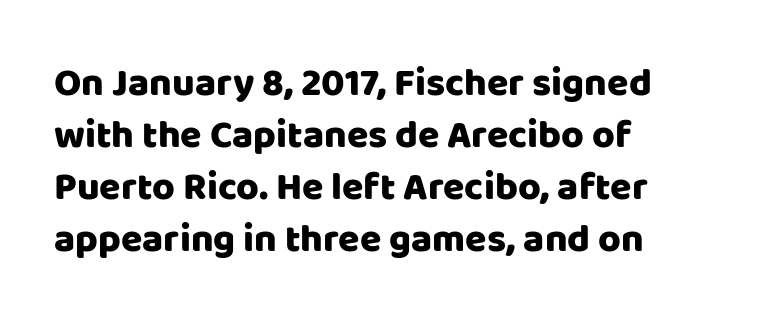
The image shows 39 px sans-serif type, upright; set left-aligned, normal line spacing (1.33x), normal letter spacing, not underlined; low stroke contrast and a large x-height.
